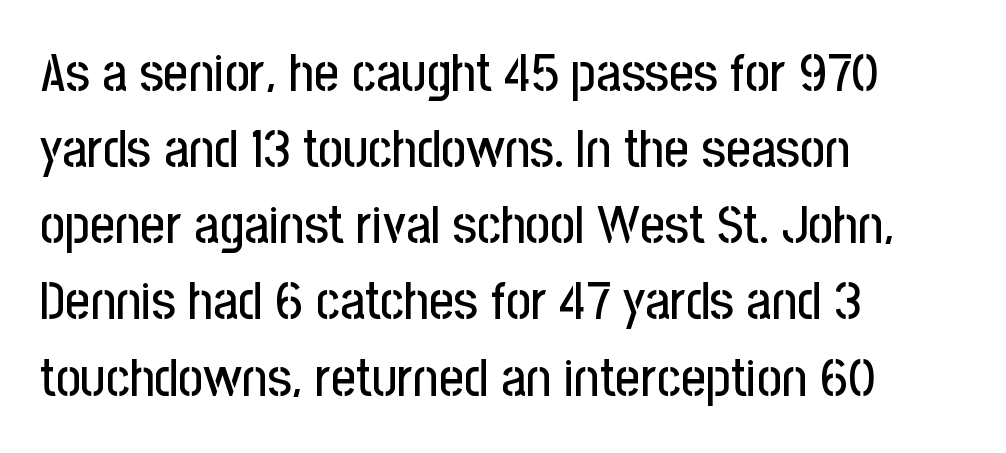
{"serif": "no", "italic": "no", "width": "condensed", "stroke_contrast": "low", "x_height": "medium", "monospaced": "no", "underline": "no", "align": "left", "line_spacing": "normal", "line_spacing_ratio": 1.41, "letter_spacing": "normal", "letter_spacing_em": 0.0, "glyph_px": 54}
